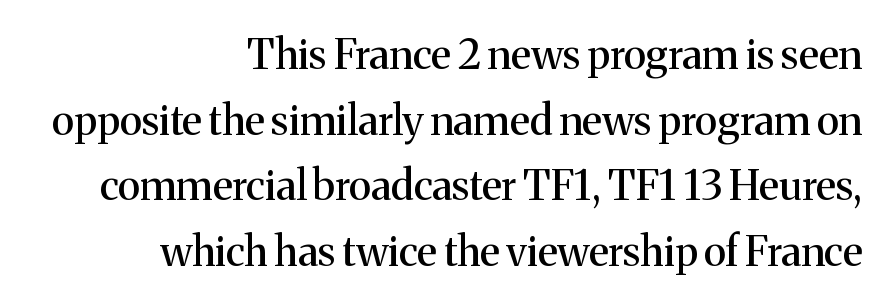
The image shows 41 px serif type, upright; set right-aligned, normal line spacing (1.6x), normal letter spacing, not underlined; medium stroke contrast and a medium x-height.
